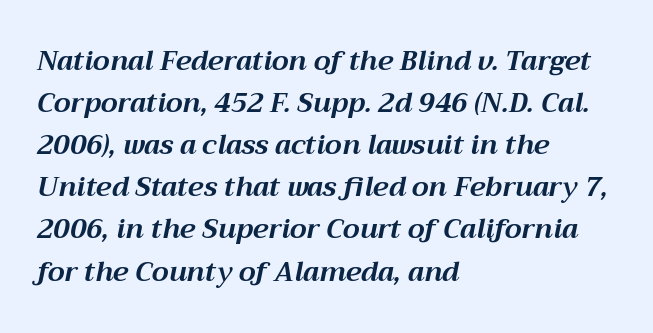
Q: Is the text bold? A: Yes.
Q: Is the text italic (slanted)? A: Yes, it leans right by about 12 degrees.
Q: Is the text underlined? A: No.
Q: How is the paragraph aligned? A: Left-aligned.
Q: Is the spacing between letters normal or unusually wide? A: Normal.
Q: Is the spacing between lines tight, normal or loose? A: Normal.
